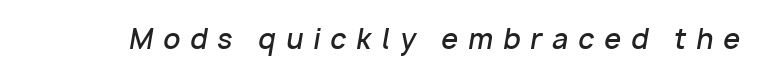
The image shows 27 px text type, italic (leaning right); set unusually wide letter spacing (+0.37 em), not underlined.
